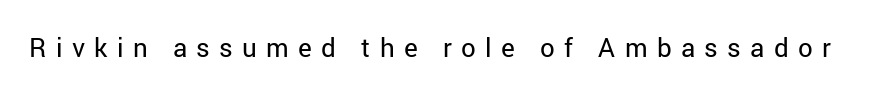
{"italic": "no", "bold": "no", "underline": "no", "letter_spacing": "wide", "letter_spacing_em": 0.36, "glyph_px": 26}
